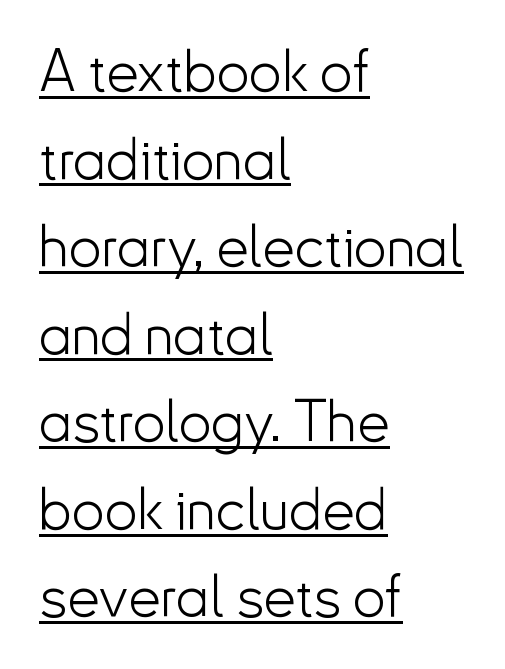
Which margin do the lines hug? The left one — the right edge is uneven. The passage shown is typed in a proportional face where columns would drift. This rendering leaves character spacing at its baseline value. Underlined type. The characters are drawn with everyday or finer stroke widths. What kind of face is this? One without serifs — a sans.
